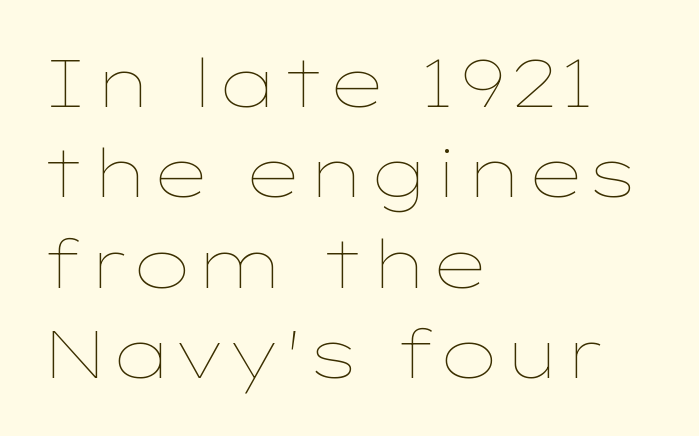
{"italic": "no", "bold": "no", "weight": "thin", "width": "wide", "stroke_contrast": "low", "x_height": "medium", "monospaced": "no", "underline": "no", "align": "left", "line_spacing": "normal", "line_spacing_ratio": 1.35, "letter_spacing": "normal", "letter_spacing_em": 0.0, "glyph_px": 67}
